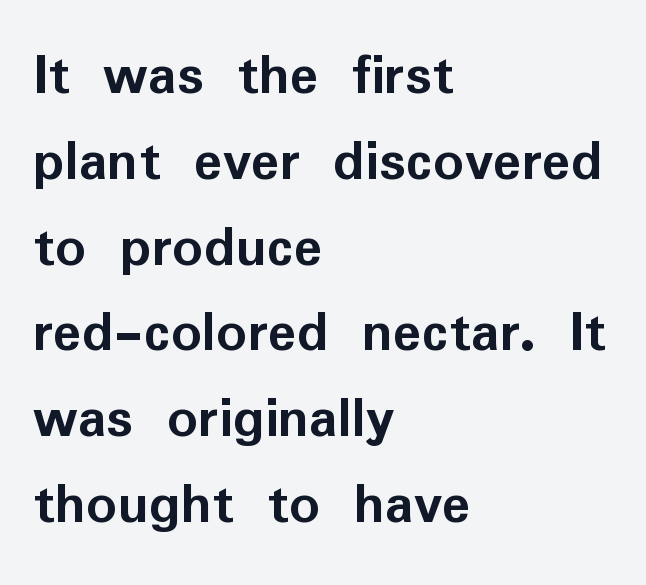
The image shows 60 px semibold sans-serif type, upright; set left-aligned, normal line spacing (1.43x), normal letter spacing, not underlined; low stroke contrast and a medium x-height.
